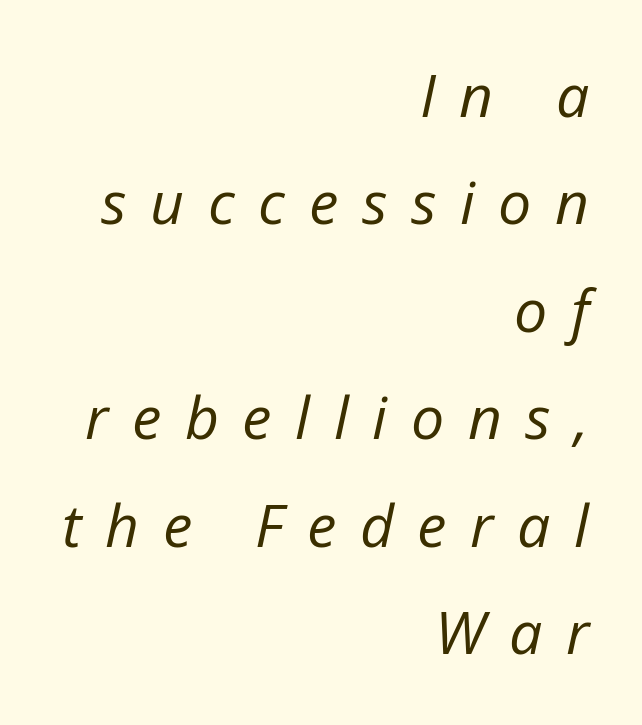
{"italic": "yes", "lean": "right", "slant_degrees": 12, "bold": "no", "weight": "regular", "width": "normal", "stroke_contrast": "low", "x_height": "medium", "monospaced": "no", "underline": "no", "align": "right", "line_spacing_ratio": 1.82, "letter_spacing": "wide", "letter_spacing_em": 0.4, "glyph_px": 59}
